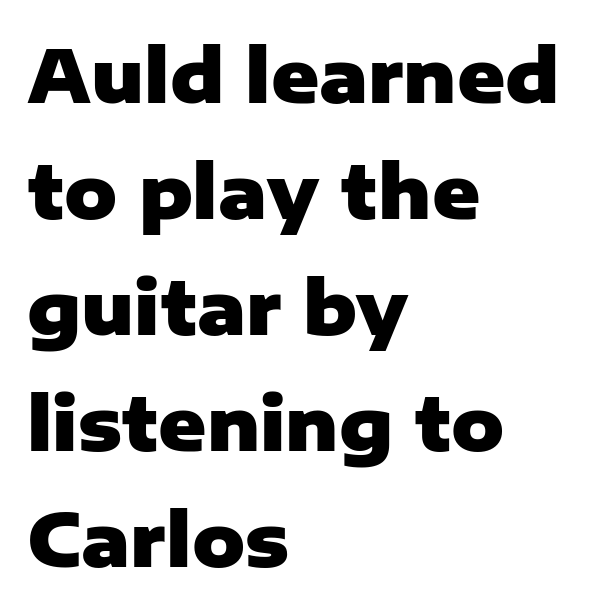
{"serif": "no", "italic": "no", "bold": "yes", "weight": "heavy", "width": "normal", "stroke_contrast": "low", "x_height": "medium", "monospaced": "no", "underline": "no", "align": "left", "line_spacing": "normal", "line_spacing_ratio": 1.59, "letter_spacing": "normal", "letter_spacing_em": 0.0, "glyph_px": 73}
